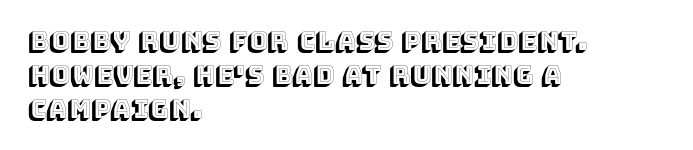
The image shows 25 px text type, upright; set left-aligned, normal line spacing (1.36x), normal letter spacing, not underlined.
